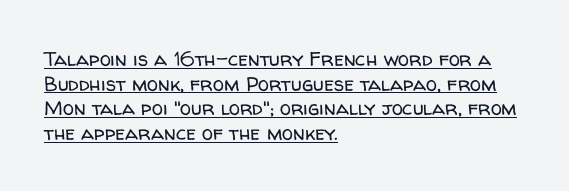
A continuous stroke trails under the words, as in a hyperlink. Is the stroke heavy? The answer is a plain regular-or-lighter. The typesetter chose a ragged-right arrangement here. Rendered with straight, roman letterforms.
